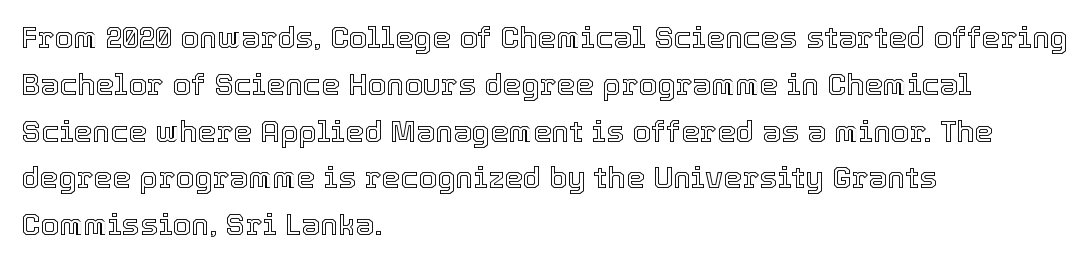
{"italic": "no", "width": "normal", "x_height": "medium", "monospaced": "no", "underline": "no", "align": "left", "line_spacing": "normal", "line_spacing_ratio": 1.56, "letter_spacing": "normal", "letter_spacing_em": 0.0, "glyph_px": 30}
